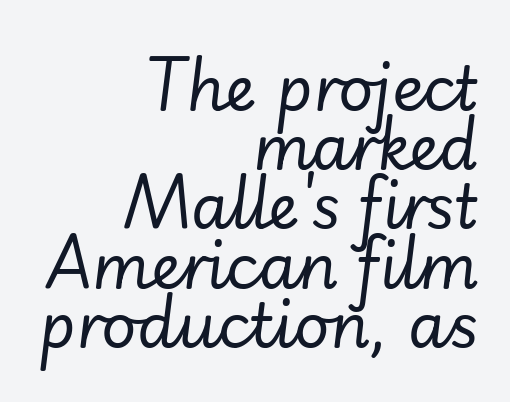
{"italic": "yes", "lean": "right", "slant_degrees": 7, "bold": "no", "weight": "regular", "width": "normal", "stroke_contrast": "low", "x_height": "small", "monospaced": "no", "underline": "no", "align": "right", "line_spacing": "tight", "line_spacing_ratio": 0.97, "letter_spacing": "normal", "letter_spacing_em": 0.0, "glyph_px": 61}
